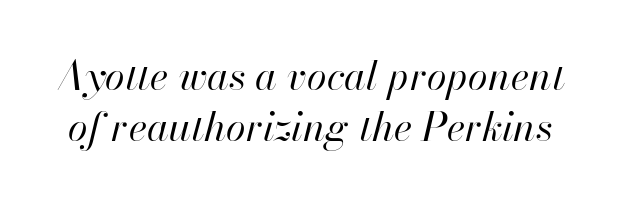
The image shows 40 px regular-weight type, italic (leaning right); set normal line spacing (1.28x), normal letter spacing, not underlined; high stroke contrast and a small x-height.
